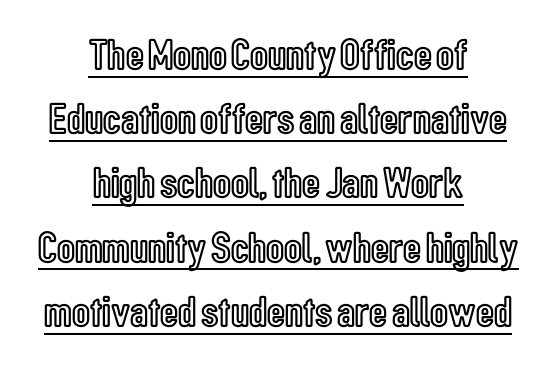
Q: Is the text italic (slanted)? A: No, it is upright.
Q: Is the text underlined? A: Yes.
Q: How is the paragraph aligned? A: Centered.
Q: Is the spacing between letters normal or unusually wide? A: Normal.
Q: Is the spacing between lines tight, normal or loose? A: Normal.
Q: Width (condensed, normal, or wide)? A: Condensed.
Q: x-height? A: Medium.
Q: Monospaced? A: No.
